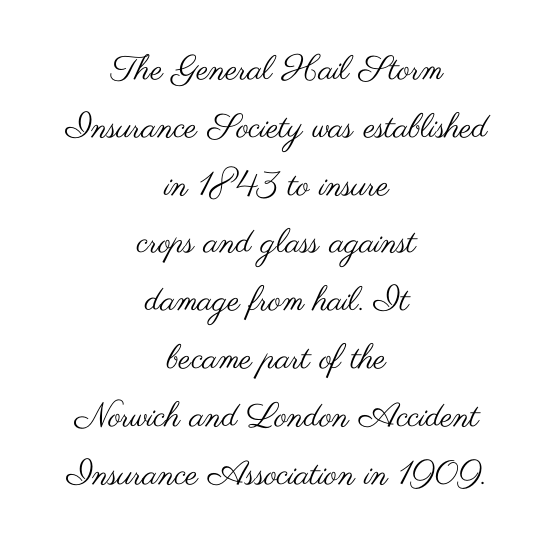
{"serif": "no", "bold": "no", "weight": "regular", "width": "wide", "stroke_contrast": "medium", "x_height": "small", "monospaced": "no", "underline": "no", "align": "center", "line_spacing": "normal", "line_spacing_ratio": 1.7, "letter_spacing": "normal", "letter_spacing_em": 0.0, "glyph_px": 34}
